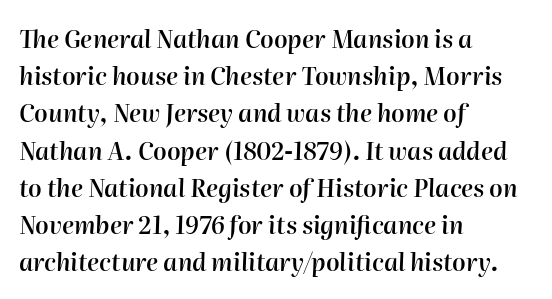
The passage shown is not underscored anywhere. This rendering uses left alignment, leaving the right contour irregular. Slanted lettering throughout. Honestly, the row spacing looks completely unremarkable. A typesetter would call this zero additional tracking. Semibold letterforms, between regular and bold.
